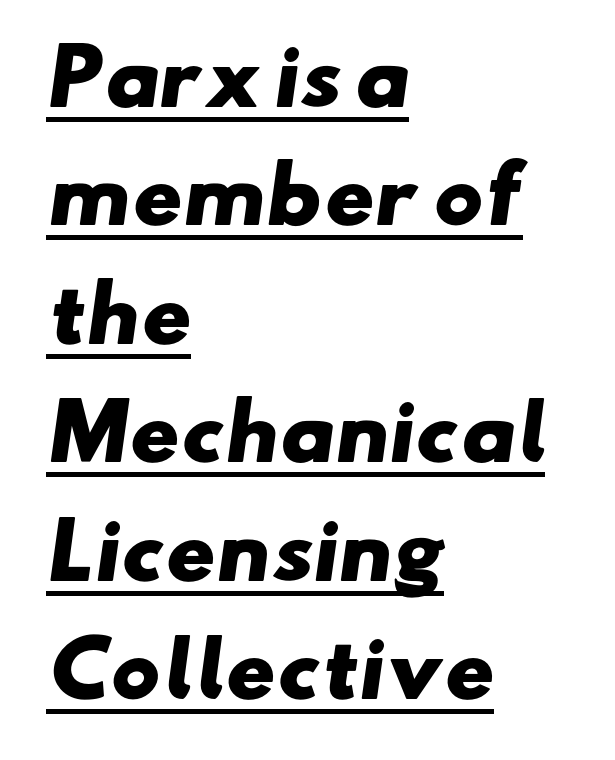
The type is set solid horizontally, with unmodified tracking. Vertical spacing — default. A typesetter would call this proportional, since set widths differ per character. The typeface chosen for these lines omits serifs. Line starts are locked; line ends wander. Heft: maximum for text — a bold.
